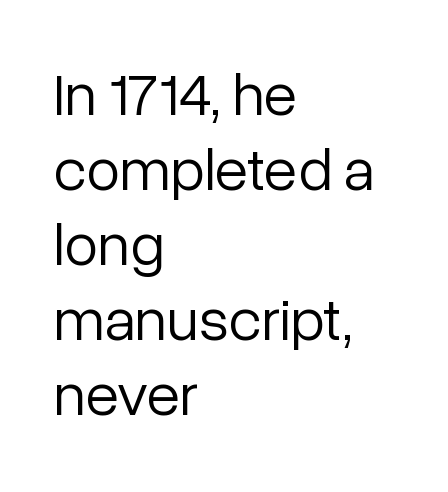
{"serif": "no", "italic": "no", "bold": "no", "weight": "light", "width": "normal", "stroke_contrast": "low", "x_height": "medium", "monospaced": "no", "underline": "no", "align": "left", "line_spacing_ratio": 1.23, "letter_spacing": "normal", "letter_spacing_em": 0.0, "glyph_px": 61}
